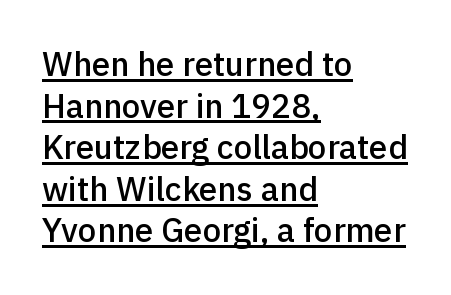
{"serif": "no", "italic": "no", "bold": "semi", "weight": "semibold", "width": "normal", "x_height": "medium", "monospaced": "no", "underline": "yes", "align": "left", "line_spacing": "normal", "line_spacing_ratio": 1.26, "letter_spacing": "normal", "letter_spacing_em": 0.0, "glyph_px": 33}
